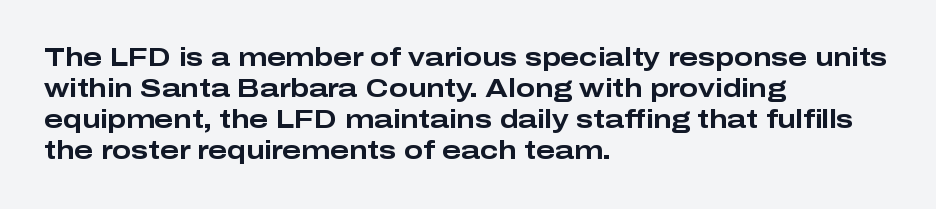
{"italic": "no", "bold": "yes", "underline": "no", "align": "left", "line_spacing_ratio": 1.24, "letter_spacing": "normal", "letter_spacing_em": 0.0, "glyph_px": 25}
